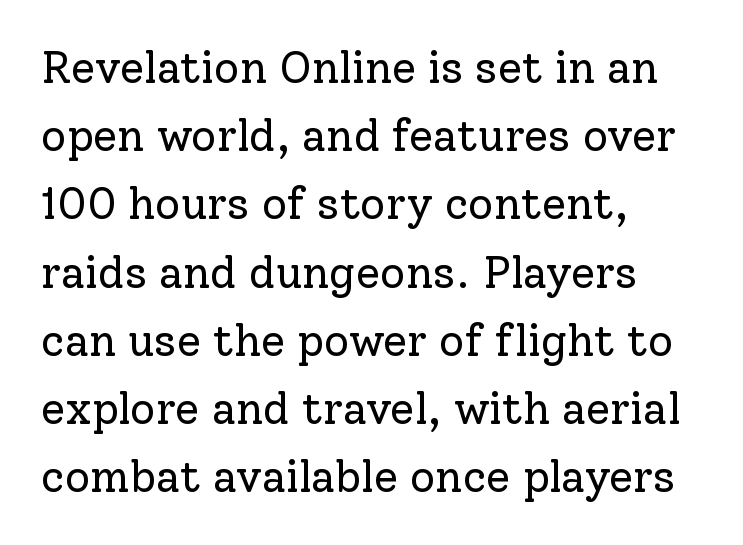
The image shows 44 px regular-weight serif type, upright; set left-aligned, normal line spacing (1.55x), normal letter spacing, not underlined; low stroke contrast and a medium x-height.
